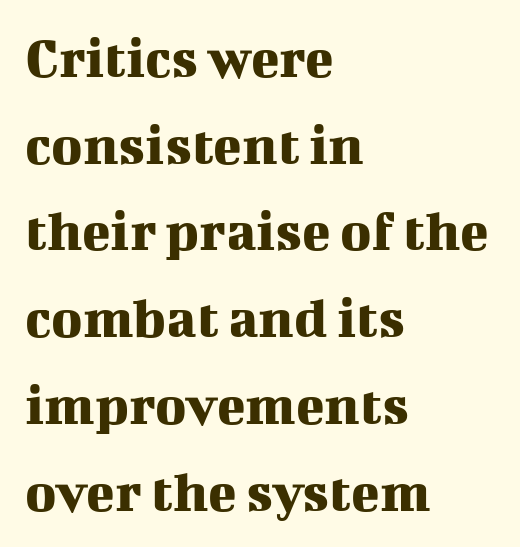
{"serif": "yes", "italic": "no", "width": "normal", "stroke_contrast": "medium", "x_height": "medium", "monospaced": "no", "underline": "no", "align": "left", "line_spacing": "normal", "line_spacing_ratio": 1.47, "letter_spacing": "normal", "letter_spacing_em": 0.0, "glyph_px": 59}
